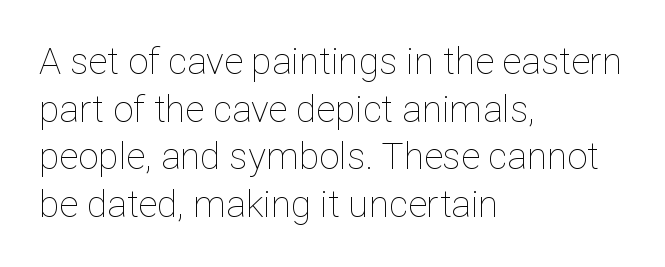
Vertical spacing — default. Short and long lines alike share a common starting point at left. Varying glyph widths throughout — classic text-font behaviour. Do the letters lean? They stand straight.
